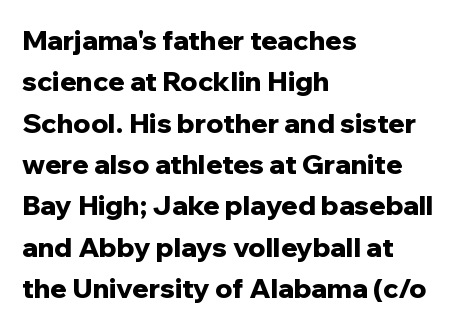
Q: Is the text bold? A: Yes.
Q: Is the text italic (slanted)? A: No, it is upright.
Q: Is the text underlined? A: No.
Q: How is the paragraph aligned? A: Left-aligned.
Q: Is the spacing between letters normal or unusually wide? A: Normal.
Q: Is the spacing between lines tight, normal or loose? A: Normal.
